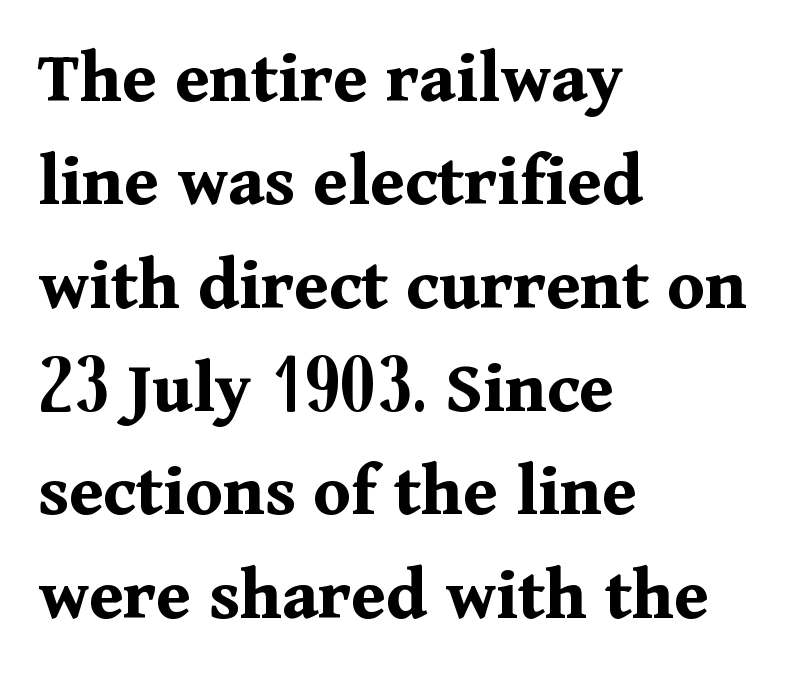
The image shows 76 px bold serif type, upright; set left-aligned, normal line spacing (1.36x), normal letter spacing, not underlined; medium stroke contrast and a medium x-height.
